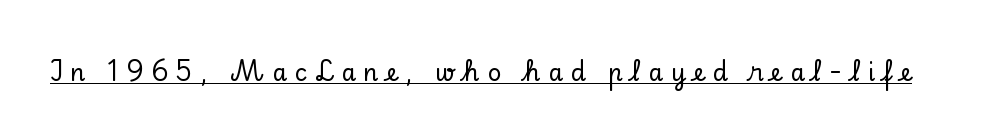
{"italic": "no", "underline": "yes", "letter_spacing": "wide", "letter_spacing_em": 0.32, "glyph_px": 24}
